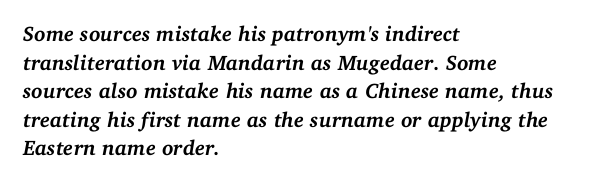
{"italic": "yes", "lean": "right", "slant_degrees": 11, "bold": "yes", "underline": "no", "align": "left", "line_spacing": "normal", "line_spacing_ratio": 1.36, "letter_spacing": "normal", "letter_spacing_em": 0.0, "glyph_px": 21}
